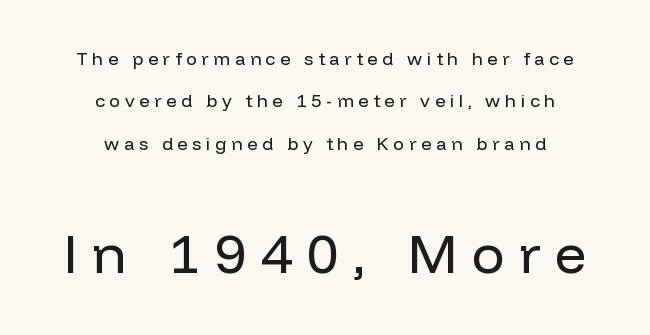
The image shows 55 px regular-weight sans-serif type, upright; set centered, loose line spacing (2.36x), unusually wide letter spacing (+0.26 em), not underlined; the second (bottom) block is 3.06x larger; low stroke contrast and a medium x-height.
